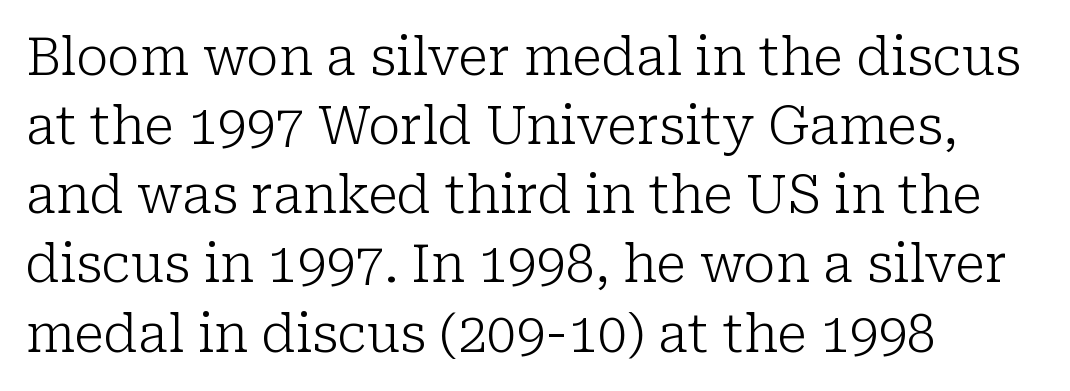
The image shows 52 px light serif type, upright; set left-aligned, normal line spacing (1.33x), normal letter spacing, not underlined; low stroke contrast and a medium x-height.
